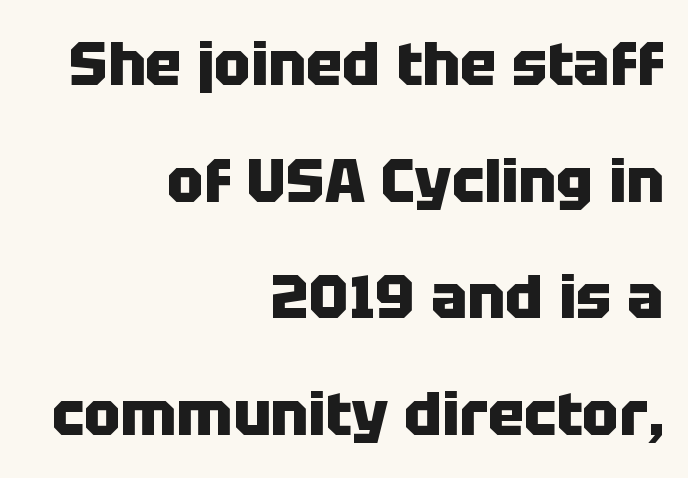
Nothing sits at the stroke ends, so this counts as sans-serif. Students, observe: this is what heavily led, spacious text looks like. You'd pick this weight for a headline — it's a proper bold. Layout note: lines flush right.
